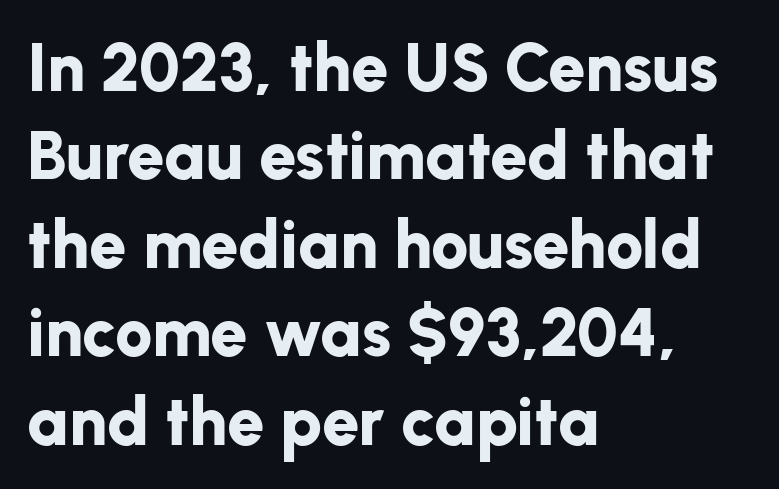
Q: Is the text bold? A: Yes.
Q: Is the text italic (slanted)? A: No, it is upright.
Q: Is the typeface a serif or a sans-serif typeface? A: Sans-serif.
Q: Is the text underlined? A: No.
Q: How is the paragraph aligned? A: Left-aligned.
Q: Is the spacing between letters normal or unusually wide? A: Normal.
Q: Is the spacing between lines tight, normal or loose? A: Normal.
Q: Width (condensed, normal, or wide)? A: Normal.
Q: Stroke contrast? A: Low.
Q: x-height? A: Medium.
Q: Monospaced? A: No.
